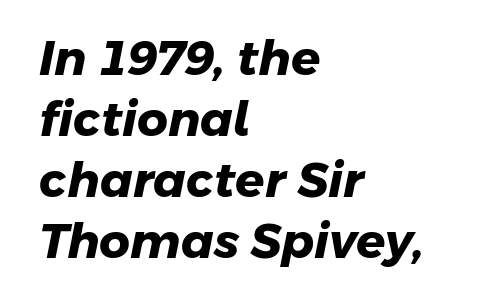
{"serif": "no", "bold": "yes", "weight": "heavy", "width": "normal", "stroke_contrast": "low", "x_height": "medium", "monospaced": "no", "underline": "no", "align": "left", "line_spacing": "normal", "line_spacing_ratio": 1.27, "letter_spacing": "normal", "letter_spacing_em": 0.0, "glyph_px": 48}
